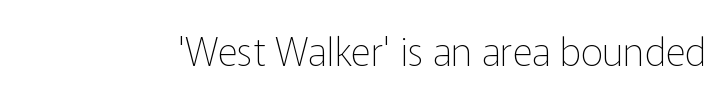
Q: Is the text bold? A: No.
Q: Is the text italic (slanted)? A: No, it is upright.
Q: Is the typeface a serif or a sans-serif typeface? A: Sans-serif.
Q: Is the text underlined? A: No.
Q: Is the spacing between letters normal or unusually wide? A: Normal.
Q: Width (condensed, normal, or wide)? A: Normal.
Q: Stroke contrast? A: Low.
Q: x-height? A: Medium.
Q: Monospaced? A: No.
